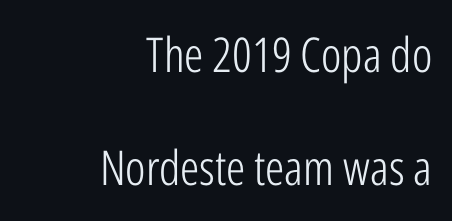
In terms of letterform style, serifs are entirely absent. There is no visible air inserted between adjacent glyphs. A light-to-regular cut is what we see here. All the whitespace from short lines collects on the left. Check the space under the baseline: it is left empty.
